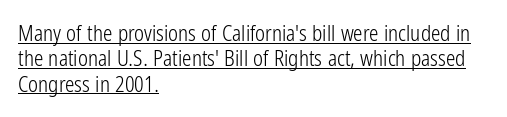
Q: Is the text bold? A: No.
Q: Is the text italic (slanted)? A: No, it is upright.
Q: Is the text underlined? A: Yes.
Q: How is the paragraph aligned? A: Left-aligned.
Q: Is the spacing between letters normal or unusually wide? A: Normal.
